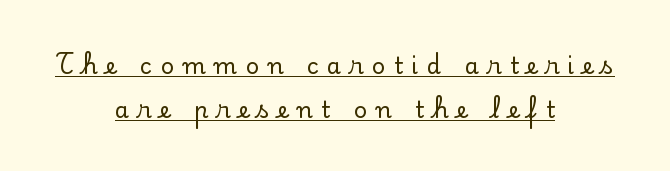
{"italic": "no", "underline": "yes", "align": "center", "line_spacing": "loose", "line_spacing_ratio": 1.91, "letter_spacing": "wide", "letter_spacing_em": 0.37, "glyph_px": 23}
